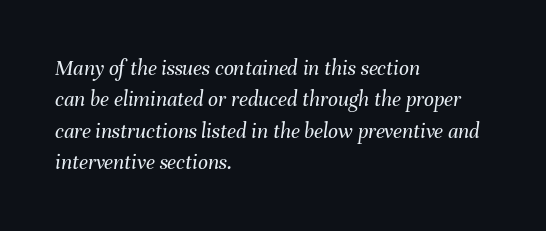
The line texture is even and compact thanks to regular tracking. This is not heavy type; no bold has been used. The lettering tilts uniformly, giving the passage an italic look. Letters rest on an invisible, unmarked baseline. Rows of type keep a routine distance in the vertical direction.
